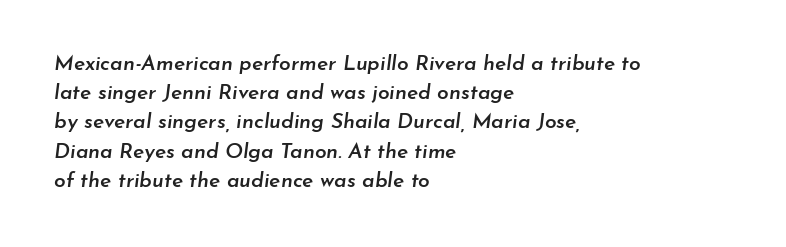
{"italic": "yes", "lean": "right", "slant_degrees": 7, "bold": "semi", "underline": "no", "align": "left", "line_spacing": "normal", "line_spacing_ratio": 1.39, "letter_spacing": "normal", "letter_spacing_em": 0.0, "glyph_px": 21}
